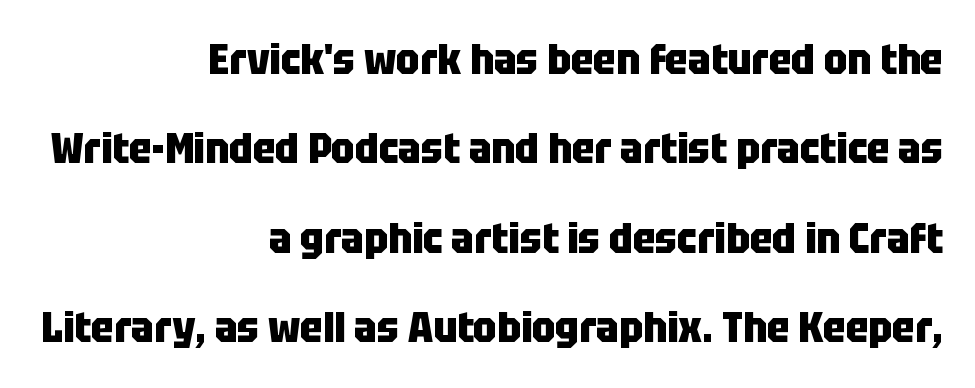
Q: Is the text bold? A: Yes.
Q: Is the text italic (slanted)? A: No, it is upright.
Q: Is the typeface a serif or a sans-serif typeface? A: Sans-serif.
Q: Is the text underlined? A: No.
Q: How is the paragraph aligned? A: Right-aligned.
Q: Is the spacing between letters normal or unusually wide? A: Normal.
Q: Is the spacing between lines tight, normal or loose? A: Loose.
Q: Width (condensed, normal, or wide)? A: Condensed.
Q: Stroke contrast? A: Low.
Q: x-height? A: Large.
Q: Monospaced? A: No.
